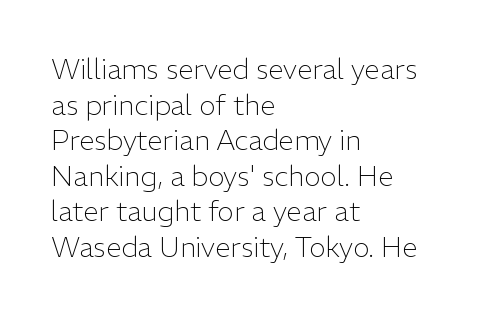
{"serif": "no", "italic": "no", "bold": "no", "weight": "light", "width": "normal", "stroke_contrast": "low", "x_height": "medium", "monospaced": "no", "underline": "no", "align": "left", "line_spacing": "normal", "line_spacing_ratio": 1.27, "letter_spacing": "normal", "letter_spacing_em": 0.0, "glyph_px": 28}
